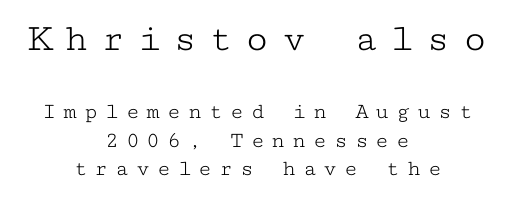
The image shows 40 px light, wide serif type, upright, monospaced; set centered, normal line spacing (1.25x), unusually wide letter spacing (+0.3 em), not underlined; the first (top) block is 1.74x larger; low stroke contrast and a medium x-height.
